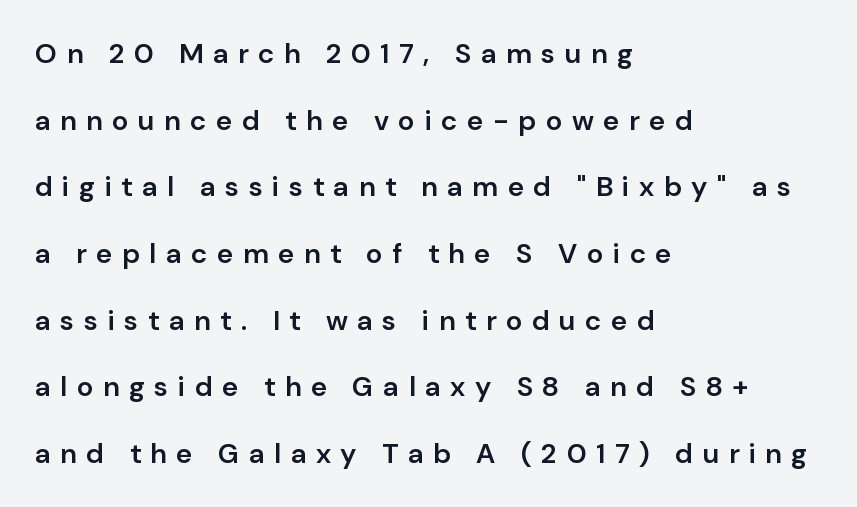
{"serif": "no", "italic": "no", "bold": "semi", "weight": "semibold", "width": "normal", "stroke_contrast": "low", "x_height": "medium", "monospaced": "no", "underline": "no", "align": "left", "line_spacing": "loose", "line_spacing_ratio": 2.38, "letter_spacing": "wide", "letter_spacing_em": 0.34, "glyph_px": 28}
